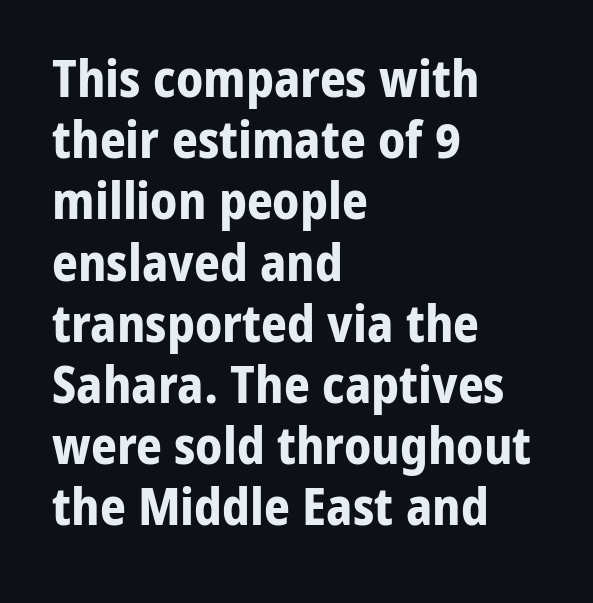
The image shows 51 px bold sans-serif type, upright; set left-aligned, line spacing 1.2x, normal letter spacing, not underlined; low stroke contrast and a medium x-height.
